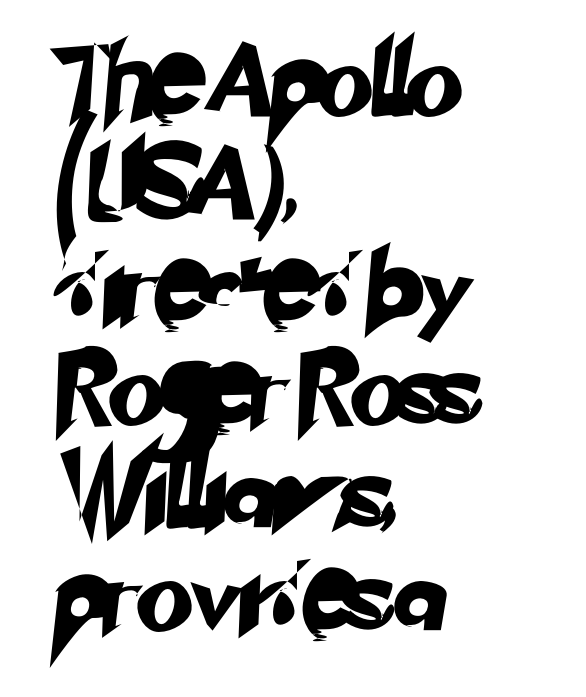
The image shows 73 px sans-serif type; set left-aligned, normal line spacing (1.41x), normal letter spacing, not underlined; low stroke contrast and a small x-height.
